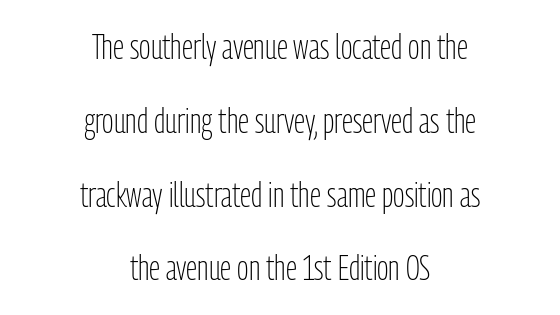
The glyphs are unaccompanied by any horizontal stroke below them. Designer's note — italics off, roman on. Nope, no serifs anywhere on these letters. Neither beginnings nor endings align; midpoints do.
